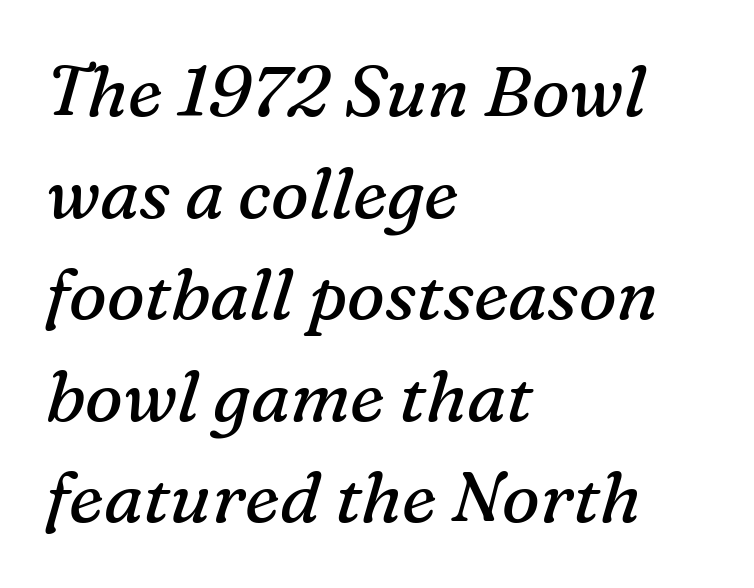
The image shows 71 px regular-weight serif type, italic (leaning right); set left-aligned, normal line spacing (1.43x), normal letter spacing, not underlined; medium stroke contrast and a medium x-height.
